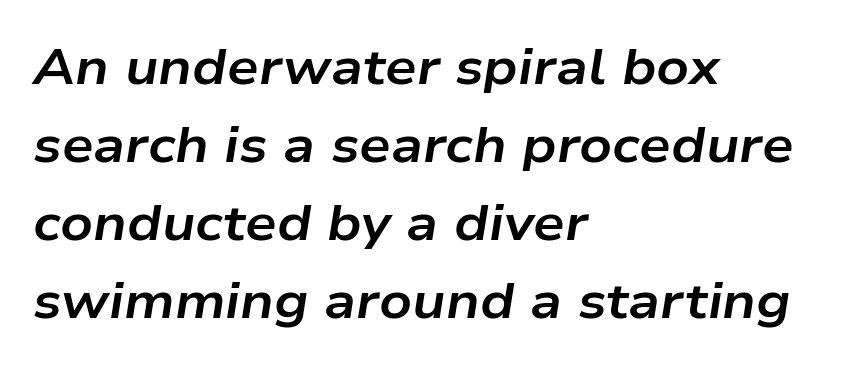
Q: Is the text bold? A: Yes.
Q: Is the text italic (slanted)? A: Yes, it leans right by about 9 degrees.
Q: Is the text underlined? A: No.
Q: How is the paragraph aligned? A: Left-aligned.
Q: Is the spacing between letters normal or unusually wide? A: Normal.
Q: Is the spacing between lines tight, normal or loose? A: Normal.
Q: Width (condensed, normal, or wide)? A: Wide.
Q: Stroke contrast? A: Low.
Q: x-height? A: Medium.
Q: Monospaced? A: No.
